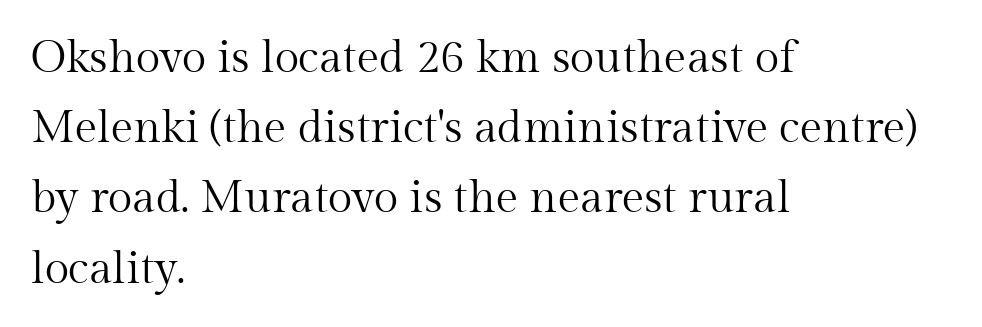
The image shows 45 px regular-weight serif type, upright; set left-aligned, normal line spacing (1.56x), normal letter spacing, not underlined; medium stroke contrast and a medium x-height.
